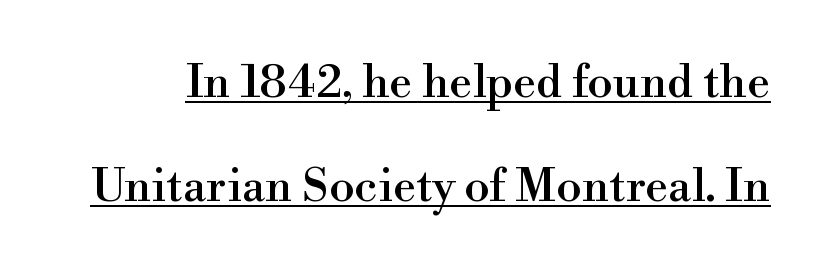
{"serif": "yes", "italic": "no", "width": "normal", "x_height": "small", "monospaced": "no", "underline": "yes", "line_spacing": "loose", "line_spacing_ratio": 2.27, "letter_spacing": "normal", "letter_spacing_em": 0.0, "glyph_px": 46}
